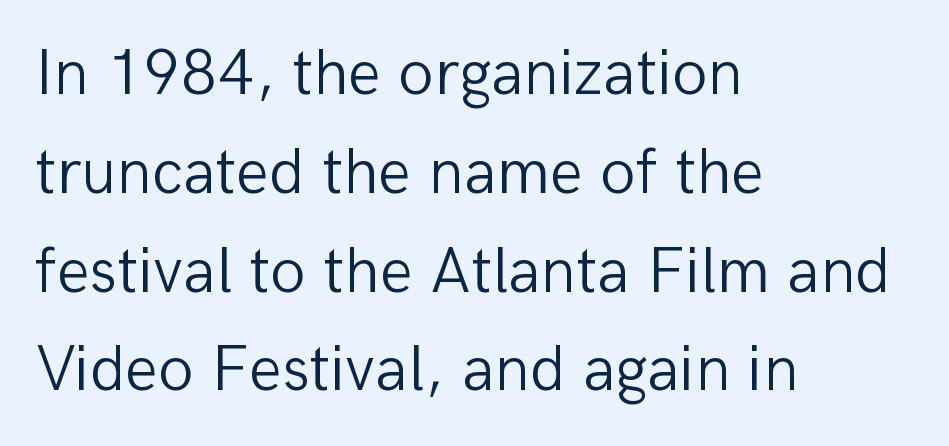
Q: Is the text bold? A: No.
Q: Is the text italic (slanted)? A: No, it is upright.
Q: Is the typeface a serif or a sans-serif typeface? A: Sans-serif.
Q: Is the text underlined? A: No.
Q: How is the paragraph aligned? A: Left-aligned.
Q: Is the spacing between letters normal or unusually wide? A: Normal.
Q: Is the spacing between lines tight, normal or loose? A: Normal.
Q: Width (condensed, normal, or wide)? A: Normal.
Q: Stroke contrast? A: Low.
Q: x-height? A: Medium.
Q: Monospaced? A: No.
